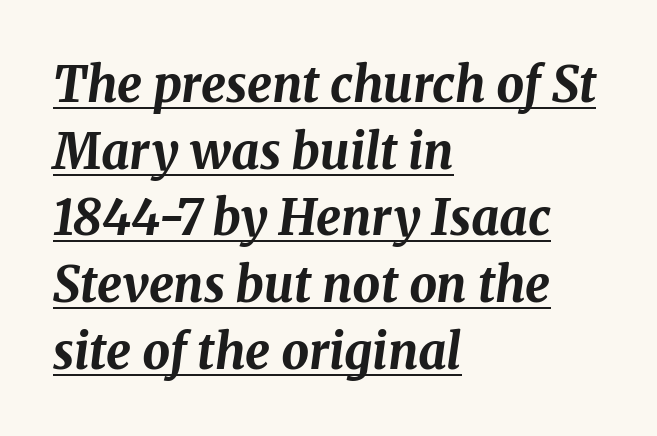
Q: Is the text bold? A: Yes.
Q: Is the text italic (slanted)? A: Yes, it leans right by about 8 degrees.
Q: Is the text underlined? A: Yes.
Q: How is the paragraph aligned? A: Left-aligned.
Q: Is the spacing between letters normal or unusually wide? A: Normal.
Q: Is the spacing between lines tight, normal or loose? A: Normal.
Q: Width (condensed, normal, or wide)? A: Normal.
Q: Stroke contrast? A: Medium.
Q: x-height? A: Medium.
Q: Monospaced? A: No.
